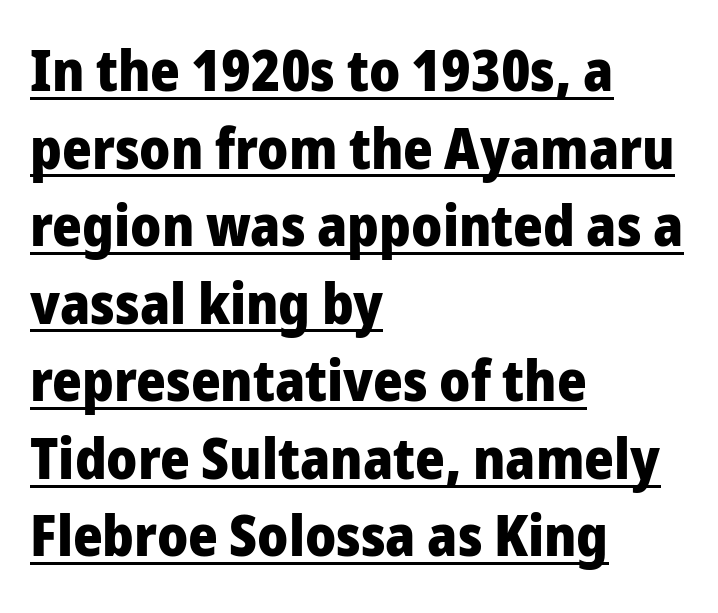
Q: Is the text bold? A: Yes.
Q: Is the text italic (slanted)? A: No, it is upright.
Q: Is the typeface a serif or a sans-serif typeface? A: Sans-serif.
Q: Is the text underlined? A: Yes.
Q: How is the paragraph aligned? A: Left-aligned.
Q: Is the spacing between letters normal or unusually wide? A: Normal.
Q: Is the spacing between lines tight, normal or loose? A: Normal.
Q: Width (condensed, normal, or wide)? A: Normal.
Q: Stroke contrast? A: Low.
Q: x-height? A: Medium.
Q: Monospaced? A: No.
